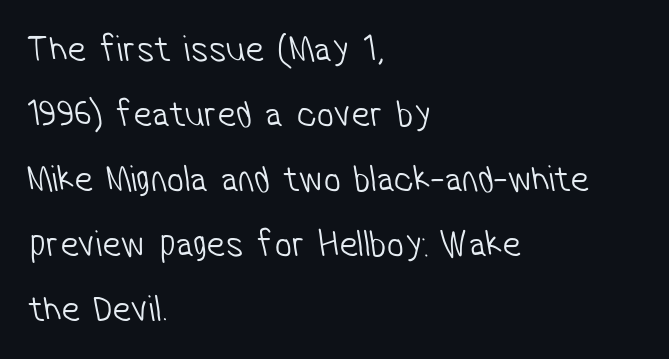
Nothing heavy about these letters — not bold at all. Each row of text sits above clean, open space. The horizontal fit of the characters is conventional and even. The text block is weighted toward the left margin, trailing off unevenly rightward. Spacing verdict: proportional, widths tailored to each character.
